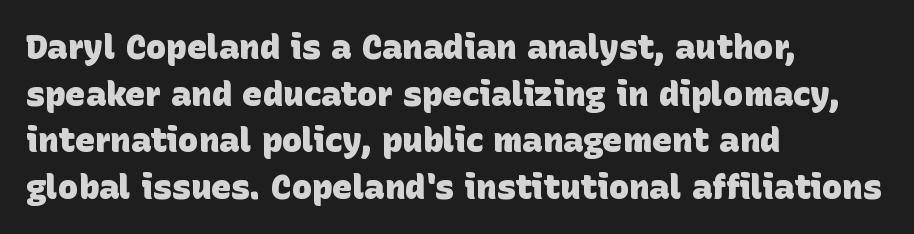
These lines are rendered in a variable-pitch font. The designer went with a sans here, leaving each stem footless. Reading down the block, your eye returns to a fixed left position each line. The block of text has a typical density, with ordinary space between rows.
